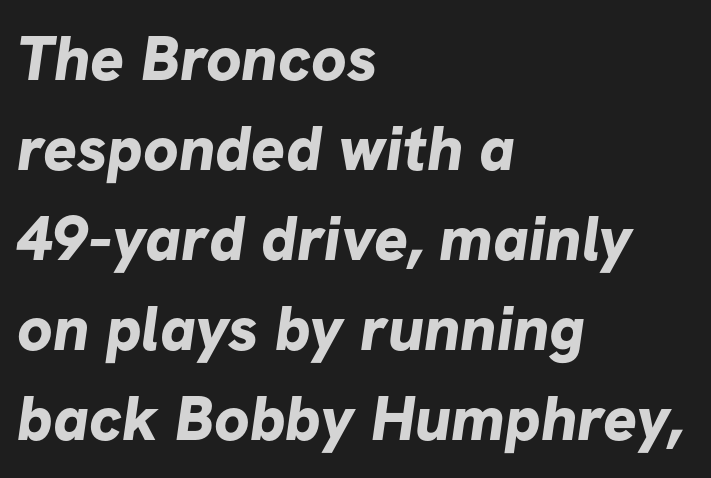
Caption: standard tracking, unaltered. Letters rest on an invisible, unmarked baseline. Students, this is bold: see how much ink each stroke carries. These lines are set flush left with a ragged right edge.
